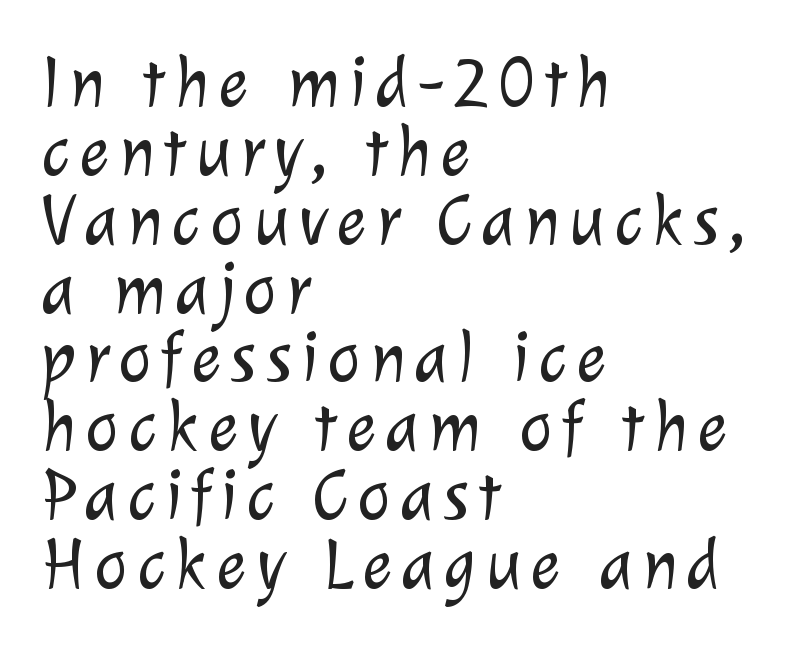
Q: Is the text bold? A: No.
Q: Is the typeface a serif or a sans-serif typeface? A: Sans-serif.
Q: Is the text underlined? A: No.
Q: How is the paragraph aligned? A: Left-aligned.
Q: Is the spacing between lines tight, normal or loose? A: Tight.
Q: Width (condensed, normal, or wide)? A: Normal.
Q: Stroke contrast? A: Low.
Q: x-height? A: Medium.
Q: Monospaced? A: No.
